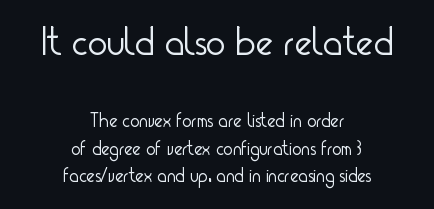
Q: Is the text bold? A: No.
Q: Is the text italic (slanted)? A: No, it is upright.
Q: Is the typeface a serif or a sans-serif typeface? A: Sans-serif.
Q: Is the text underlined? A: No.
Q: How is the paragraph aligned? A: Centered.
Q: Is the spacing between letters normal or unusually wide? A: Normal.
Q: Is the spacing between lines tight, normal or loose? A: Normal.
Q: Which block of text is set in a larger size, the first (top) or the second (bottom)? A: The first (top) one.
Q: Width (condensed, normal, or wide)? A: Condensed.
Q: Stroke contrast? A: Low.
Q: x-height? A: Small.
Q: Monospaced? A: No.
